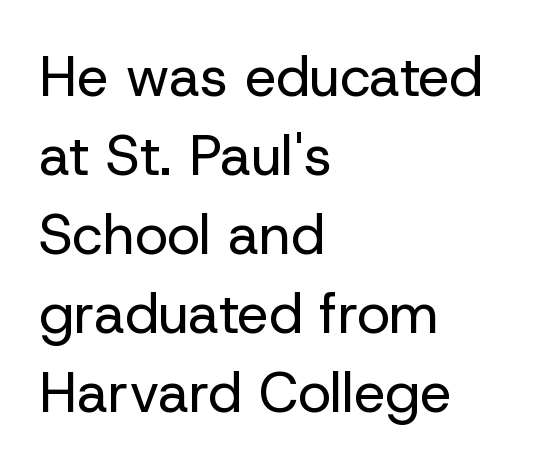
Q: Is the text bold? A: No.
Q: Is the text italic (slanted)? A: No, it is upright.
Q: Is the typeface a serif or a sans-serif typeface? A: Sans-serif.
Q: Is the text underlined? A: No.
Q: How is the paragraph aligned? A: Left-aligned.
Q: Is the spacing between letters normal or unusually wide? A: Normal.
Q: Is the spacing between lines tight, normal or loose? A: Normal.
Q: Width (condensed, normal, or wide)? A: Normal.
Q: Stroke contrast? A: Low.
Q: x-height? A: Medium.
Q: Monospaced? A: No.
